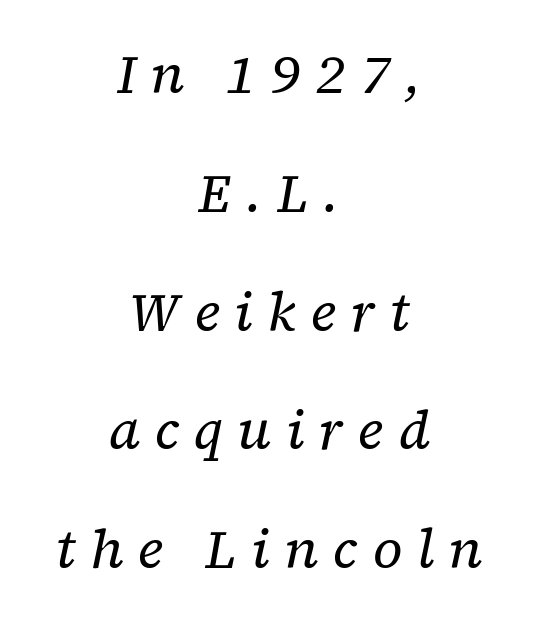
Q: Is the text bold? A: No.
Q: Is the text italic (slanted)? A: Yes, it leans right by about 12 degrees.
Q: Is the typeface a serif or a sans-serif typeface? A: Serif.
Q: Is the text underlined? A: No.
Q: How is the paragraph aligned? A: Centered.
Q: Is the spacing between letters normal or unusually wide? A: Unusually wide.
Q: Is the spacing between lines tight, normal or loose? A: Loose.
Q: Width (condensed, normal, or wide)? A: Normal.
Q: Stroke contrast? A: Low.
Q: x-height? A: Medium.
Q: Monospaced? A: No.
